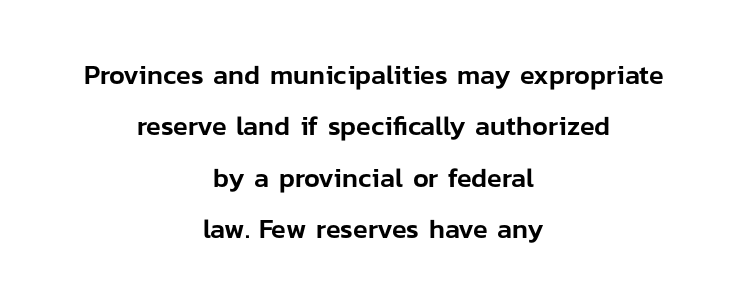
The image shows 27 px text type, upright; set centered, loose line spacing (1.9x), normal letter spacing, not underlined.
